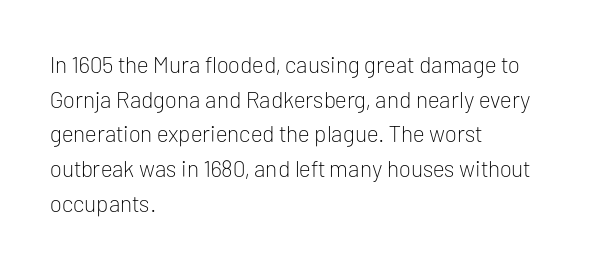
Vertical strokes here are truly vertical. Is the block centered? No — it sits flush against the left margin. Standard letterfit; no display-style spreading of the glyphs. This is not heavy type; no bold has been used.
